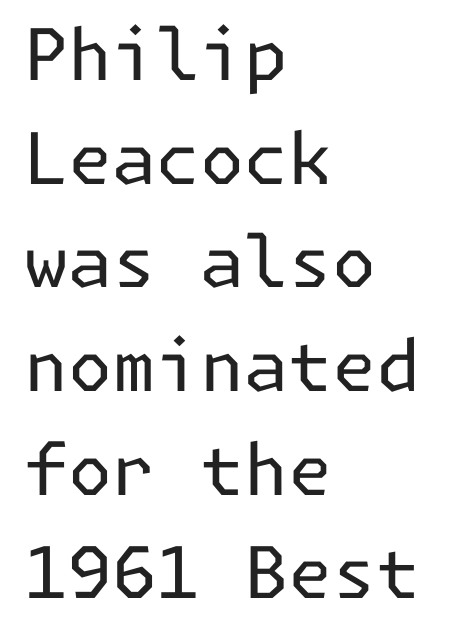
Q: Is the text bold? A: No.
Q: Is the text italic (slanted)? A: No, it is upright.
Q: Is the typeface a serif or a sans-serif typeface? A: Sans-serif.
Q: Is the text underlined? A: No.
Q: How is the paragraph aligned? A: Left-aligned.
Q: Is the spacing between letters normal or unusually wide? A: Normal.
Q: Is the spacing between lines tight, normal or loose? A: Normal.
Q: Width (condensed, normal, or wide)? A: Normal.
Q: Stroke contrast? A: Low.
Q: x-height? A: Medium.
